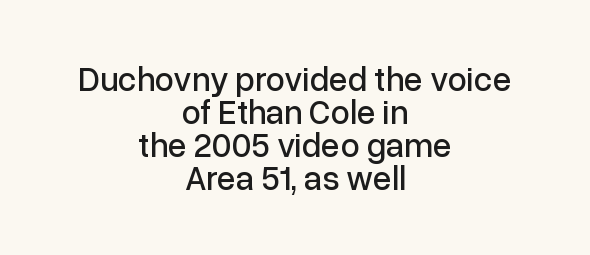
The image shows 34 px sans-serif type, upright; set centered, tight line spacing (0.97x), normal letter spacing, not underlined; low stroke contrast and a medium x-height.
